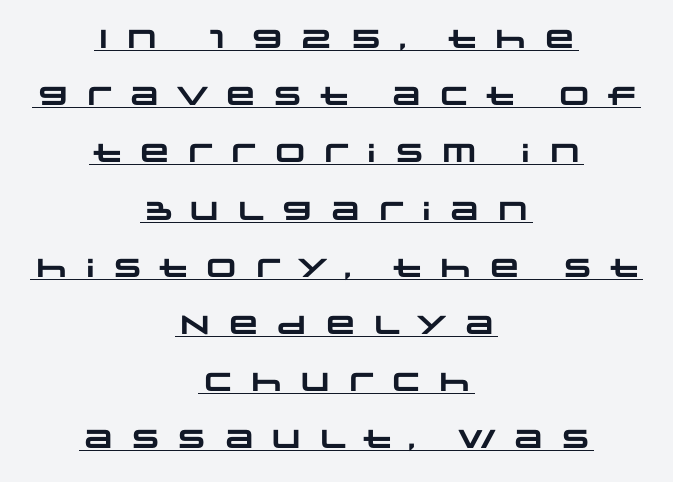
{"bold": "yes", "underline": "yes", "align": "center", "line_spacing": "loose", "line_spacing_ratio": 2.2, "letter_spacing": "wide", "letter_spacing_em": 0.36, "glyph_px": 26}
